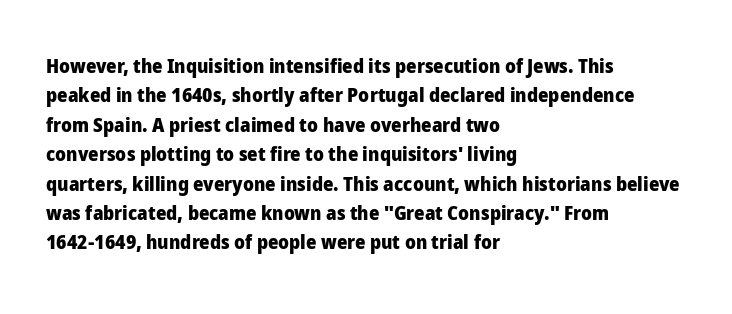
Q: Is the text bold? A: Yes.
Q: Is the text italic (slanted)? A: No, it is upright.
Q: Is the text underlined? A: No.
Q: How is the paragraph aligned? A: Left-aligned.
Q: Is the spacing between letters normal or unusually wide? A: Normal.
Q: Is the spacing between lines tight, normal or loose? A: Normal.
